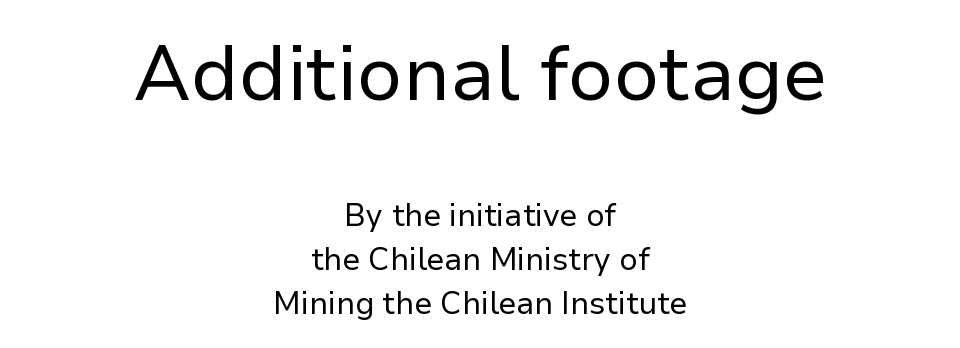
{"serif": "no", "italic": "no", "bold": "no", "weight": "regular", "width": "normal", "stroke_contrast": "low", "x_height": "medium", "monospaced": "no", "underline": "no", "align": "center", "line_spacing": "normal", "line_spacing_ratio": 1.43, "letter_spacing": "normal", "letter_spacing_em": 0.0, "larger_block": "first", "size_ratio": 2.48, "glyph_px": 77}
